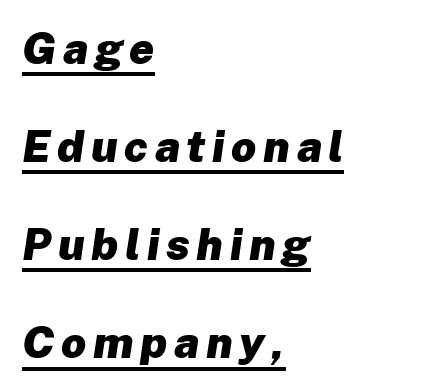
Q: Is the text bold? A: Yes.
Q: Is the text italic (slanted)? A: Yes, it leans right by about 8 degrees.
Q: Is the text underlined? A: Yes.
Q: How is the paragraph aligned? A: Left-aligned.
Q: Is the spacing between lines tight, normal or loose? A: Loose.
Q: Width (condensed, normal, or wide)? A: Normal.
Q: Stroke contrast? A: Low.
Q: x-height? A: Medium.
Q: Monospaced? A: No.
